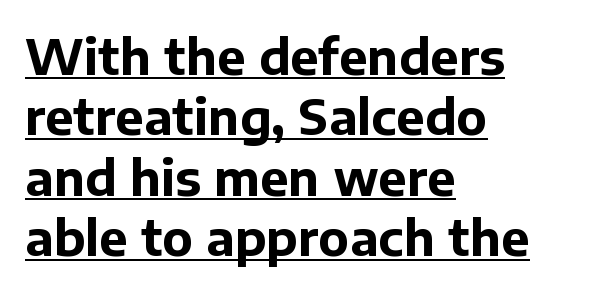
Q: Is the text bold? A: Yes.
Q: Is the text italic (slanted)? A: No, it is upright.
Q: Is the typeface a serif or a sans-serif typeface? A: Sans-serif.
Q: Is the text underlined? A: Yes.
Q: How is the paragraph aligned? A: Left-aligned.
Q: Is the spacing between letters normal or unusually wide? A: Normal.
Q: Is the spacing between lines tight, normal or loose? A: Normal.
Q: Width (condensed, normal, or wide)? A: Normal.
Q: Stroke contrast? A: Low.
Q: x-height? A: Medium.
Q: Monospaced? A: No.
